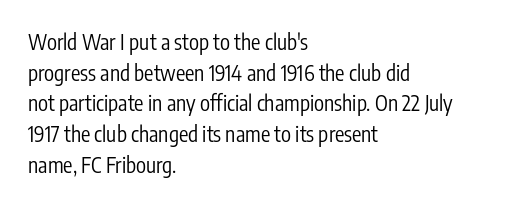
Q: Is the text bold? A: No.
Q: Is the text italic (slanted)? A: No, it is upright.
Q: Is the text underlined? A: No.
Q: How is the paragraph aligned? A: Left-aligned.
Q: Is the spacing between letters normal or unusually wide? A: Normal.
Q: Is the spacing between lines tight, normal or loose? A: Normal.
